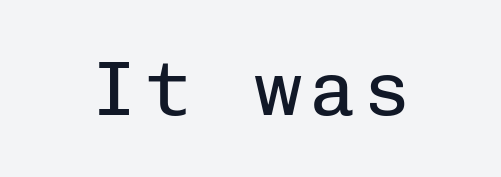
The image shows 77 px regular-weight sans-serif type, upright, monospaced; set not underlined; low stroke contrast and a medium x-height.
